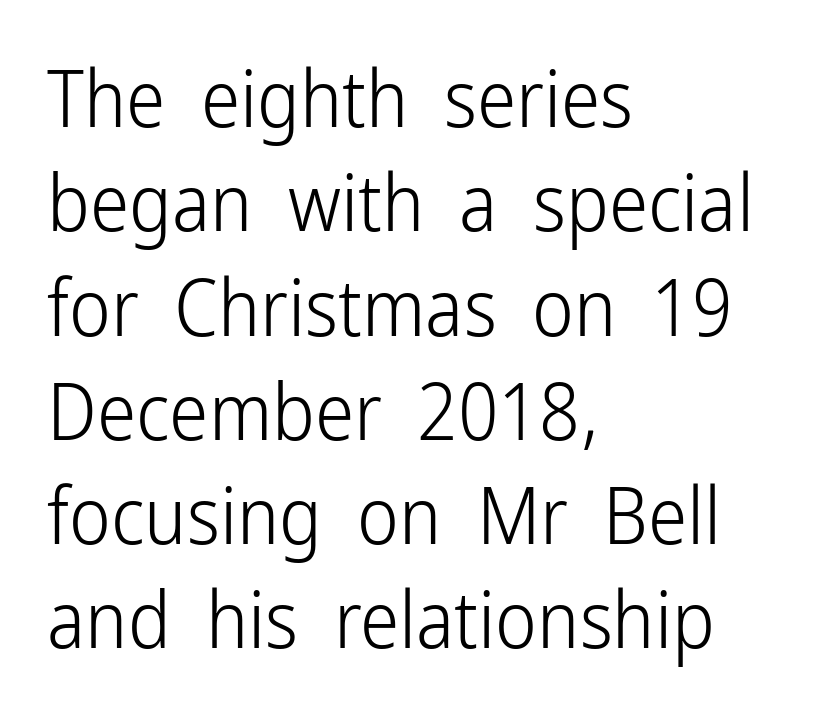
{"serif": "no", "italic": "no", "bold": "no", "weight": "light", "width": "condensed", "stroke_contrast": "low", "x_height": "medium", "monospaced": "no", "underline": "no", "align": "left", "line_spacing": "normal", "line_spacing_ratio": 1.32, "letter_spacing": "normal", "letter_spacing_em": 0.0, "glyph_px": 79}
